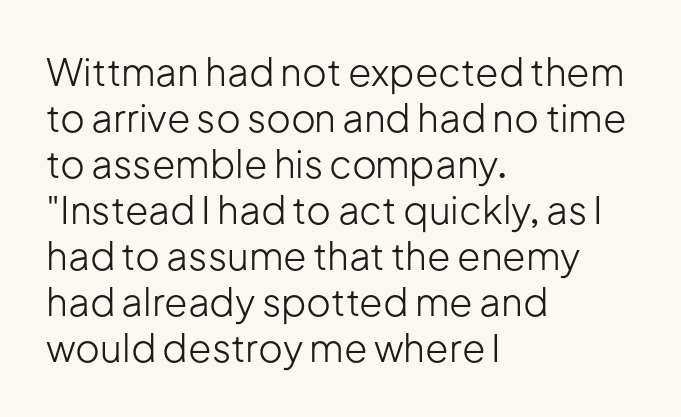
Q: Is the text bold? A: No.
Q: Is the text italic (slanted)? A: No, it is upright.
Q: Is the typeface a serif or a sans-serif typeface? A: Sans-serif.
Q: Is the text underlined? A: No.
Q: How is the paragraph aligned? A: Left-aligned.
Q: Is the spacing between letters normal or unusually wide? A: Normal.
Q: Width (condensed, normal, or wide)? A: Normal.
Q: Stroke contrast? A: Low.
Q: x-height? A: Medium.
Q: Monospaced? A: No.
